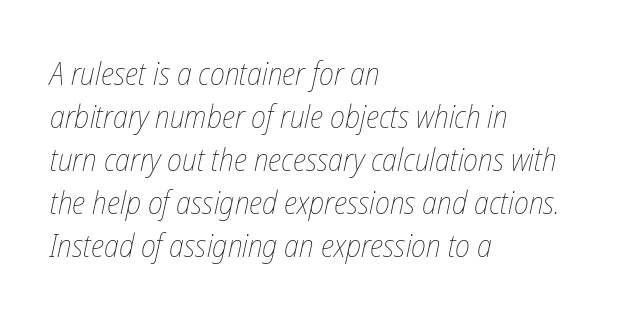
The image shows 32 px thin, condensed type, italic (leaning right); set left-aligned, normal line spacing (1.34x), normal letter spacing, not underlined; low stroke contrast and a medium x-height.
